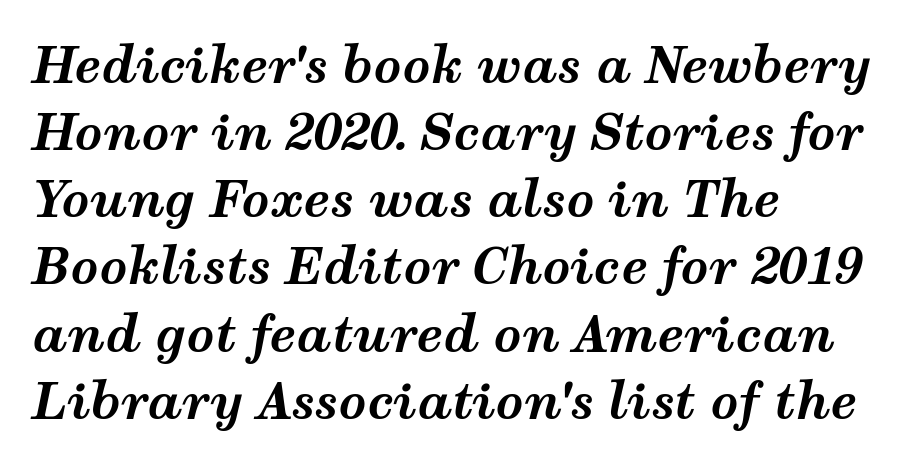
Bare-footed words on every line. The rendering anchors every line to the left-hand side. The sample has been set heavy, in full bold. Varying glyph widths throughout — classic text-font behaviour. Each word holds together tightly as a unit, with standard inter-letter gaps.
